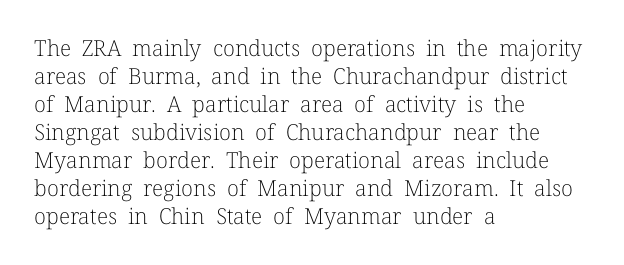
{"italic": "no", "bold": "no", "underline": "no", "align": "left", "line_spacing": "normal", "line_spacing_ratio": 1.27, "letter_spacing": "normal", "letter_spacing_em": 0.0, "glyph_px": 22}
